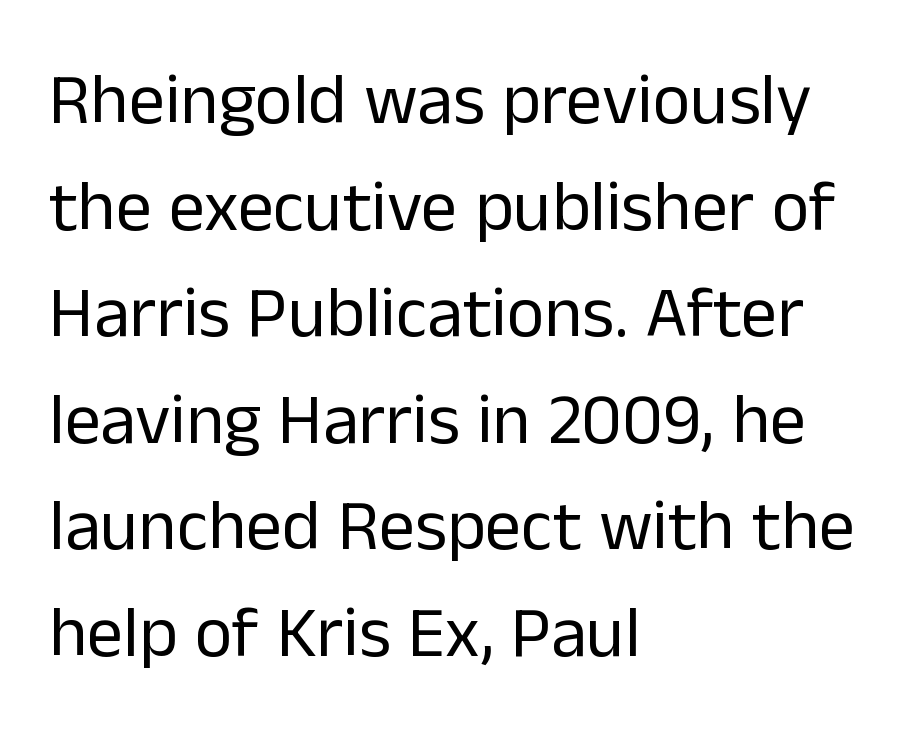
Q: Is the text bold? A: No.
Q: Is the text italic (slanted)? A: No, it is upright.
Q: Is the typeface a serif or a sans-serif typeface? A: Sans-serif.
Q: Is the text underlined? A: No.
Q: How is the paragraph aligned? A: Left-aligned.
Q: Is the spacing between letters normal or unusually wide? A: Normal.
Q: Is the spacing between lines tight, normal or loose? A: Normal.
Q: Width (condensed, normal, or wide)? A: Normal.
Q: Stroke contrast? A: Low.
Q: x-height? A: Medium.
Q: Monospaced? A: No.
